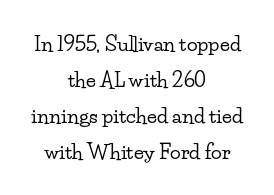
{"italic": "no", "underline": "no", "align": "center", "line_spacing_ratio": 1.8, "letter_spacing": "normal", "letter_spacing_em": 0.0, "glyph_px": 20}
